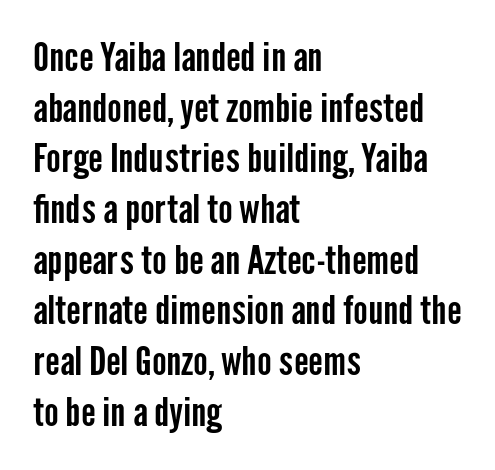
Q: Is the text italic (slanted)? A: No, it is upright.
Q: Is the typeface a serif or a sans-serif typeface? A: Sans-serif.
Q: Is the text underlined? A: No.
Q: How is the paragraph aligned? A: Left-aligned.
Q: Is the spacing between letters normal or unusually wide? A: Normal.
Q: Is the spacing between lines tight, normal or loose? A: Normal.
Q: Width (condensed, normal, or wide)? A: Condensed.
Q: Stroke contrast? A: Low.
Q: x-height? A: Medium.
Q: Monospaced? A: No.
